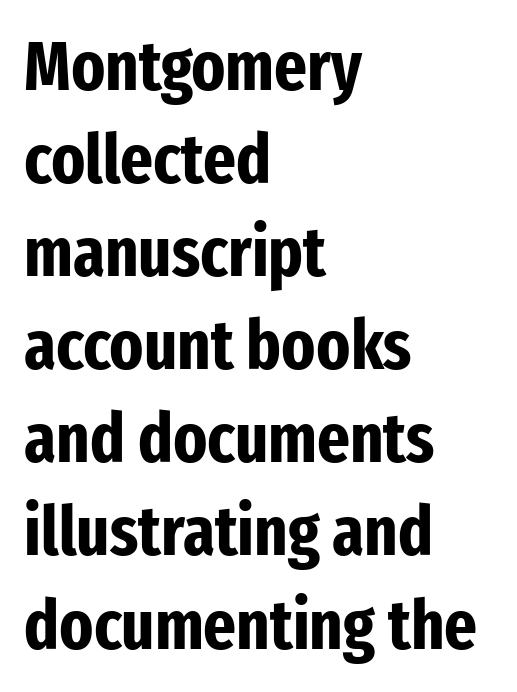
Q: Is the text bold? A: Yes.
Q: Is the text italic (slanted)? A: No, it is upright.
Q: Is the typeface a serif or a sans-serif typeface? A: Sans-serif.
Q: Is the text underlined? A: No.
Q: How is the paragraph aligned? A: Left-aligned.
Q: Is the spacing between letters normal or unusually wide? A: Normal.
Q: Is the spacing between lines tight, normal or loose? A: Normal.
Q: Width (condensed, normal, or wide)? A: Condensed.
Q: Stroke contrast? A: Low.
Q: x-height? A: Medium.
Q: Monospaced? A: No.
